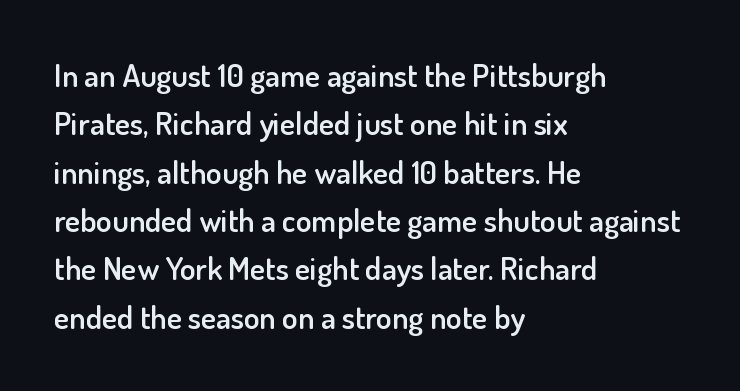
Q: Is the text bold? A: Semi-bold.
Q: Is the text italic (slanted)? A: No, it is upright.
Q: Is the typeface a serif or a sans-serif typeface? A: Sans-serif.
Q: Is the text underlined? A: No.
Q: How is the paragraph aligned? A: Left-aligned.
Q: Is the spacing between letters normal or unusually wide? A: Normal.
Q: Is the spacing between lines tight, normal or loose? A: Normal.
Q: Width (condensed, normal, or wide)? A: Normal.
Q: Stroke contrast? A: Low.
Q: x-height? A: Small.
Q: Monospaced? A: No.
